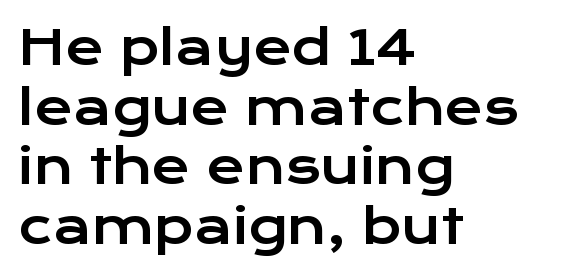
{"serif": "no", "italic": "no", "width": "wide", "stroke_contrast": "low", "x_height": "medium", "monospaced": "no", "underline": "no", "align": "left", "line_spacing": "normal", "line_spacing_ratio": 1.27, "letter_spacing": "normal", "letter_spacing_em": 0.0, "glyph_px": 47}
